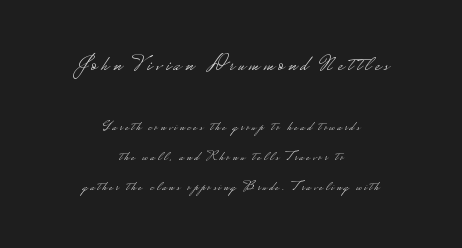
{"bold": "no", "underline": "no", "align": "center", "line_spacing": "loose", "line_spacing_ratio": 2.14, "larger_block": "first", "size_ratio": 1.64, "glyph_px": 23}
